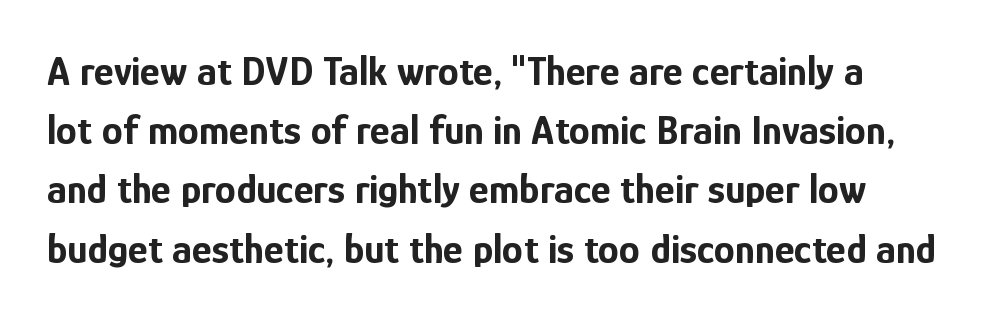
The space between consecutive lines is moderate. Beneath every word, the page is bare. A sans-serif font was chosen for this passage. Posture: straight, roman, zero tilt.
